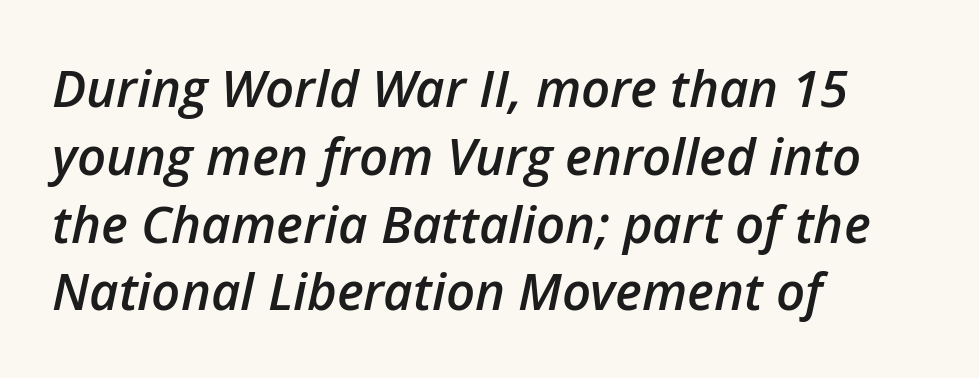
The font's italic variant was chosen for this text. The rows are spaced the way most documents space them. The typesetter chose a ragged-right arrangement here. Spacing verdict: proportional, widths tailored to each character.
